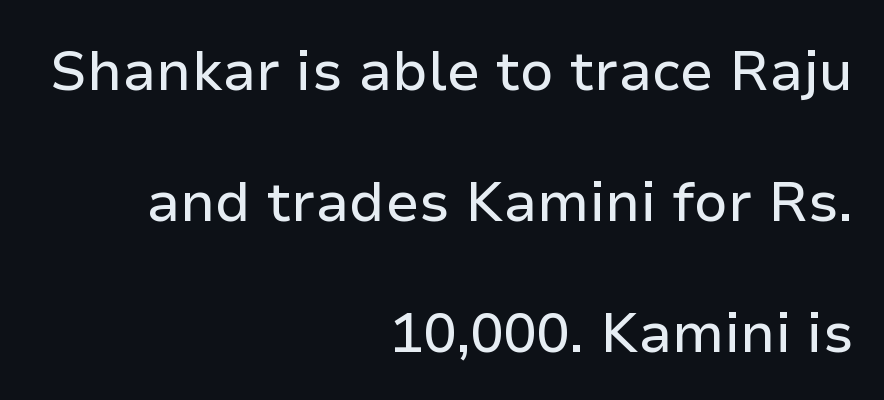
Q: Is the text italic (slanted)? A: No, it is upright.
Q: Is the typeface a serif or a sans-serif typeface? A: Sans-serif.
Q: Is the text underlined? A: No.
Q: How is the paragraph aligned? A: Right-aligned.
Q: Is the spacing between letters normal or unusually wide? A: Normal.
Q: Is the spacing between lines tight, normal or loose? A: Loose.
Q: Width (condensed, normal, or wide)? A: Normal.
Q: Stroke contrast? A: Low.
Q: x-height? A: Medium.
Q: Monospaced? A: No.
